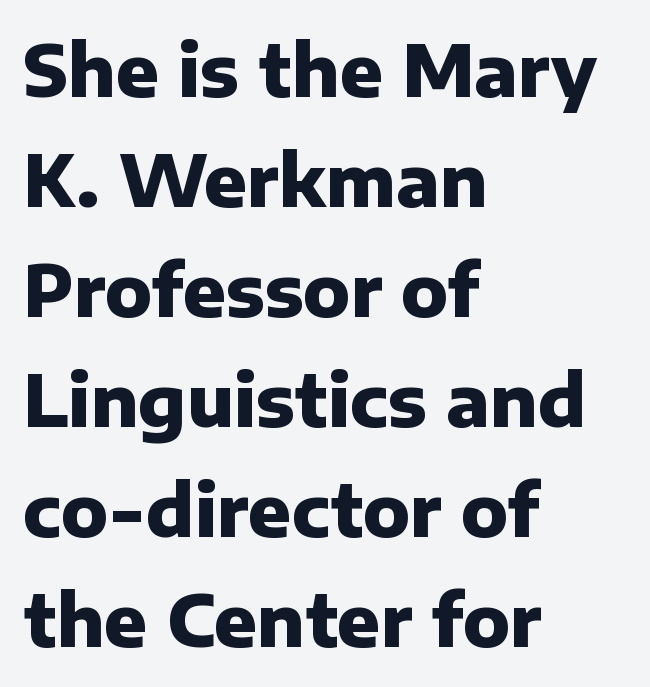
{"serif": "no", "italic": "no", "bold": "yes", "weight": "heavy", "width": "normal", "stroke_contrast": "low", "x_height": "medium", "monospaced": "no", "underline": "no", "align": "left", "line_spacing": "normal", "line_spacing_ratio": 1.55, "letter_spacing": "normal", "letter_spacing_em": 0.0, "glyph_px": 71}
